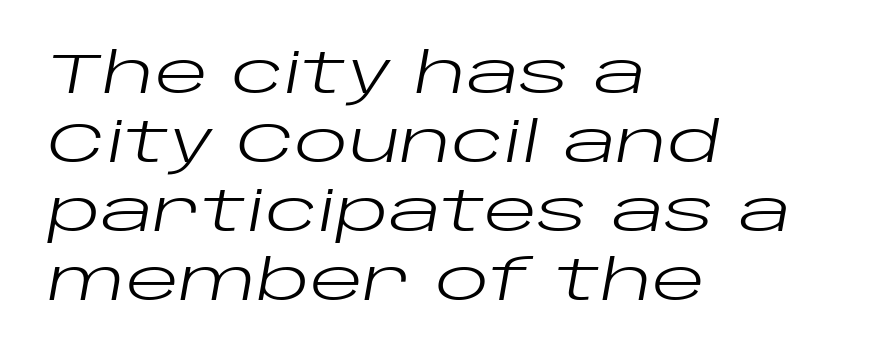
Q: Is the text bold? A: No.
Q: Is the text italic (slanted)? A: Yes, it leans right by about 10 degrees.
Q: Is the text underlined? A: No.
Q: How is the paragraph aligned? A: Left-aligned.
Q: Is the spacing between letters normal or unusually wide? A: Normal.
Q: Width (condensed, normal, or wide)? A: Wide.
Q: Stroke contrast? A: Low.
Q: x-height? A: Large.
Q: Monospaced? A: No.
